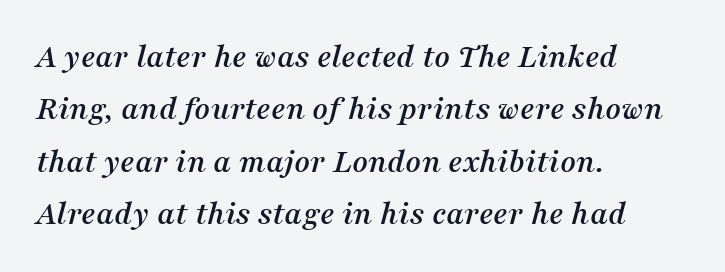
The image shows 34 px serif type, italic (leaning right); set left-aligned, normal line spacing (1.54x), normal letter spacing, not underlined; medium stroke contrast and a medium x-height.
